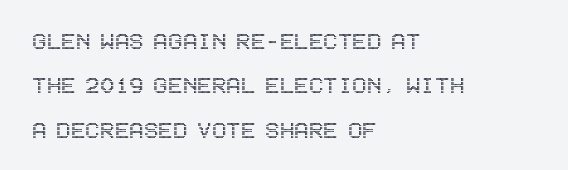
The image shows 27 px text type, upright; set left-aligned, normal line spacing (1.64x), normal letter spacing, not underlined.
